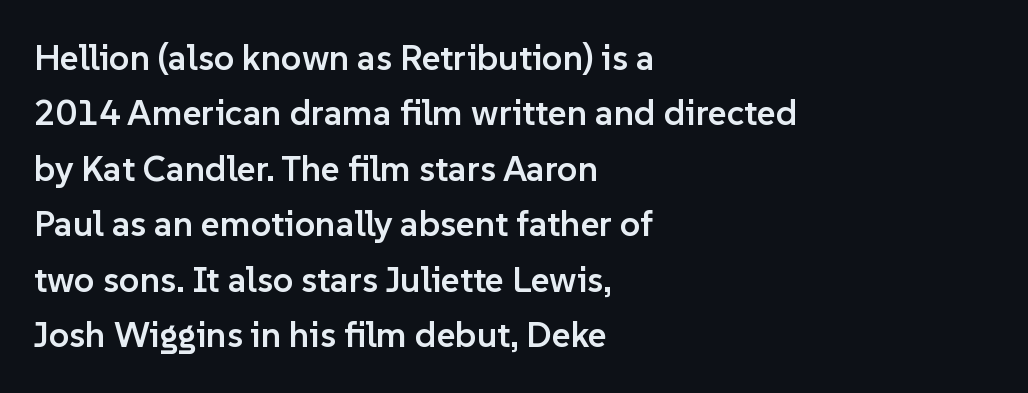
Is there much room between lines? A standard amount, neither cramped nor airy. Nobody drew a line under any word here. The designer went with a sans here, leaving each stem footless. The gaps between neighbouring characters are ordinary and unremarkable. The face used here is proportionally spaced, like ordinary book or web type. Horizontally, the lines are justified to the leading edge only.
